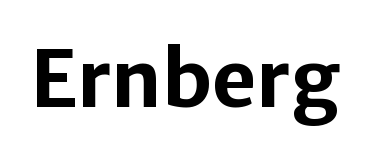
If you drew a line through each stem, it would be perfectly vertical. The line texture is even and compact thanks to regular tracking. Every letter is thick-stroked: bold, no question. Classification — sans serif.
